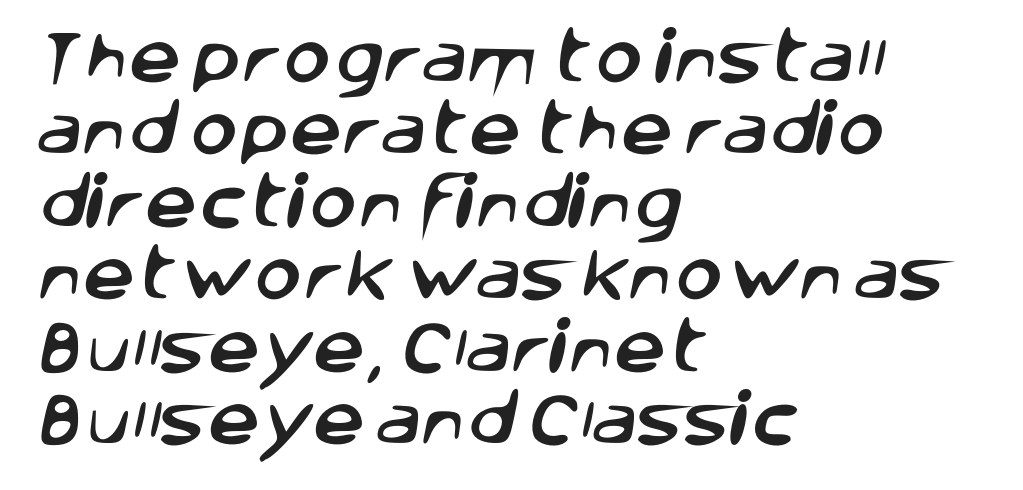
Q: Is the typeface a serif or a sans-serif typeface? A: Sans-serif.
Q: Is the text underlined? A: No.
Q: How is the paragraph aligned? A: Left-aligned.
Q: Is the spacing between letters normal or unusually wide? A: Normal.
Q: Is the spacing between lines tight, normal or loose? A: Normal.
Q: Width (condensed, normal, or wide)? A: Normal.
Q: Stroke contrast? A: Low.
Q: x-height? A: Large.
Q: Monospaced? A: No.
